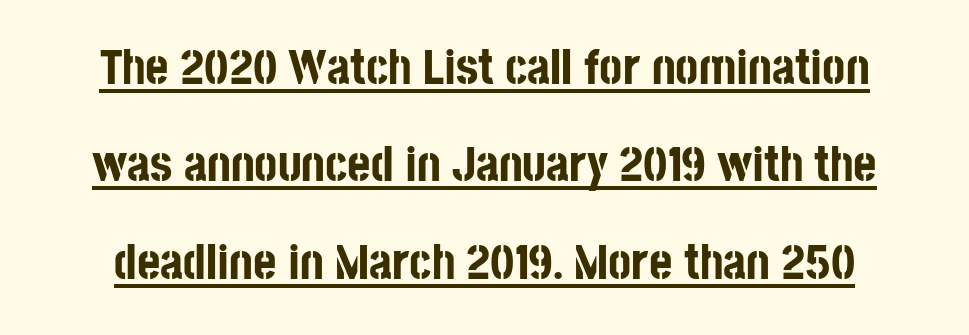
The image shows 50 px bold, condensed sans-serif type, upright; set loose line spacing (1.95x), normal letter spacing, underlined; low stroke contrast and a large x-height.
